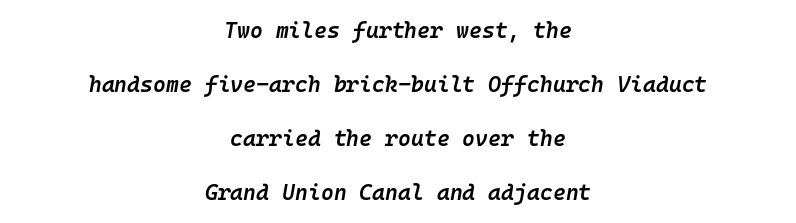
{"italic": "yes", "lean": "right", "slant_degrees": 10, "bold": "semi", "underline": "no", "align": "center", "line_spacing": "loose", "line_spacing_ratio": 2.45, "letter_spacing": "normal", "letter_spacing_em": 0.0, "glyph_px": 22}
